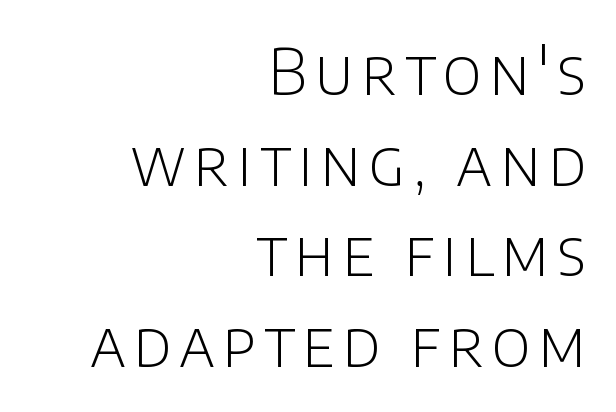
Font category for this specimen: sans-serif. Where is the straight margin? On the right. One glance says typical: line gaps are just what's usual. Varying glyph widths throughout — classic text-font behaviour.
